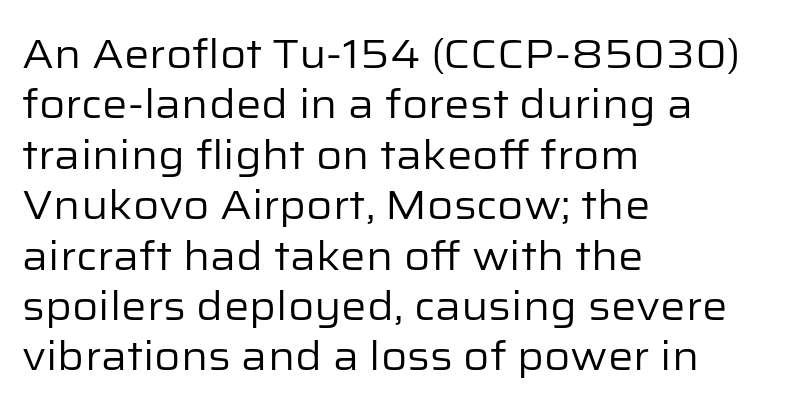
The image shows 40 px regular-weight sans-serif type, upright; set left-aligned, normal line spacing (1.26x), normal letter spacing, not underlined; low stroke contrast and a medium x-height.
